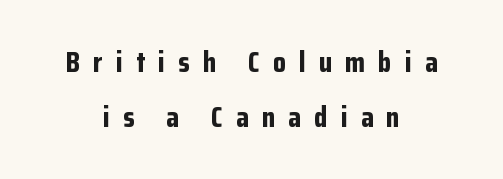
{"serif": "no", "italic": "no", "bold": "yes", "weight": "bold", "width": "condensed", "stroke_contrast": "low", "x_height": "medium", "monospaced": "no", "underline": "no", "align": "center", "line_spacing_ratio": 1.88, "letter_spacing": "wide", "letter_spacing_em": 0.46, "glyph_px": 29}
